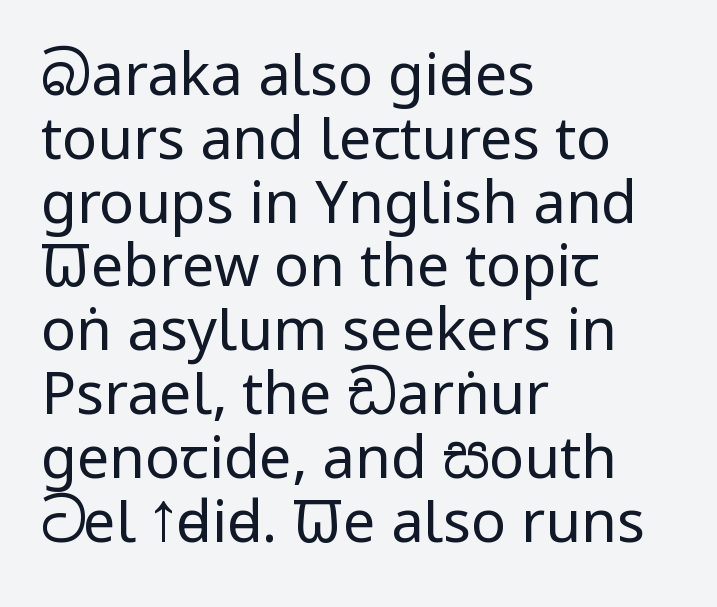
The image shows 58 px regular-weight, condensed sans-serif type, upright; set left-aligned, tight line spacing (1.1x), normal letter spacing, not underlined; low stroke contrast and a large x-height.
